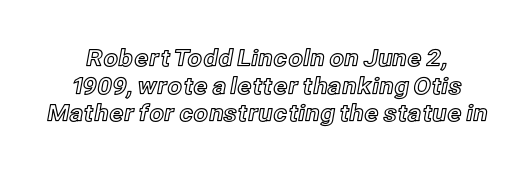
Q: Is the text italic (slanted)? A: Yes.
Q: Is the text underlined? A: No.
Q: Is the spacing between letters normal or unusually wide? A: Normal.
